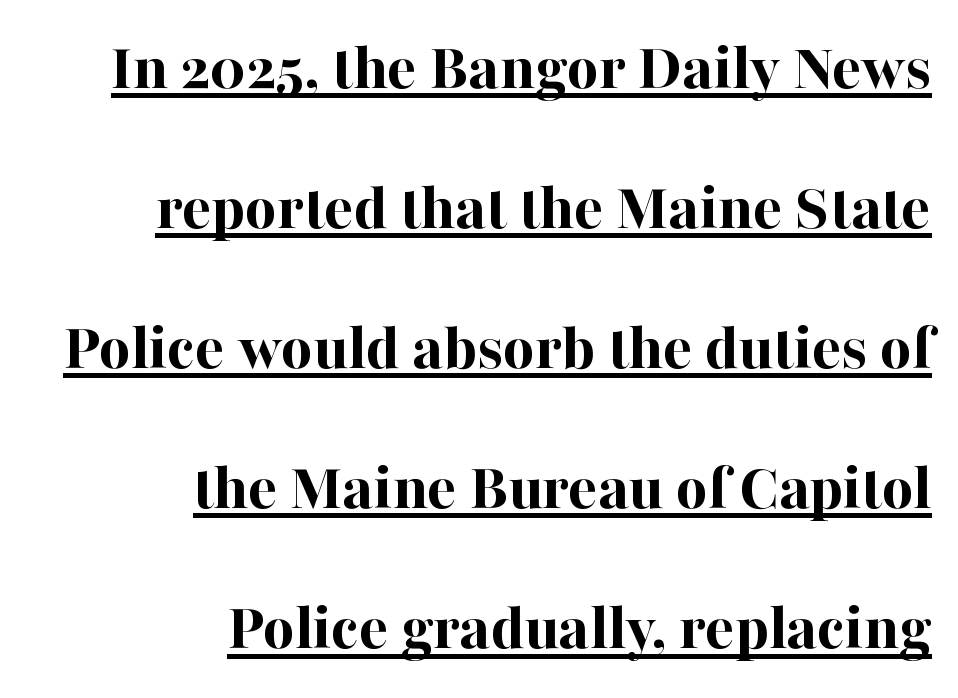
The image shows 68 px bold serif type, upright; set right-aligned, loose line spacing (2.06x), normal letter spacing, underlined; high stroke contrast and a medium x-height.
